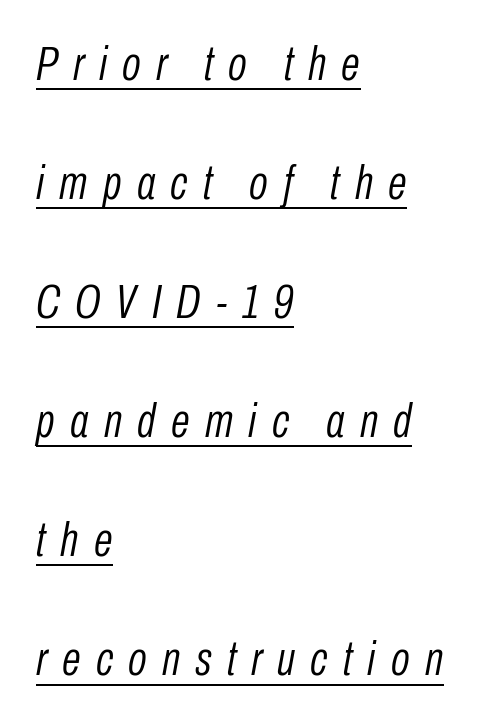
The horizontal fit of the characters is loose and conspicuously gappy. The text carries the slant typical of an italic or oblique font. Teacher's note: observe the even left margin — that is flush-left alignment. Each letter keeps its own natural width here, so spacing adapts to shape.
